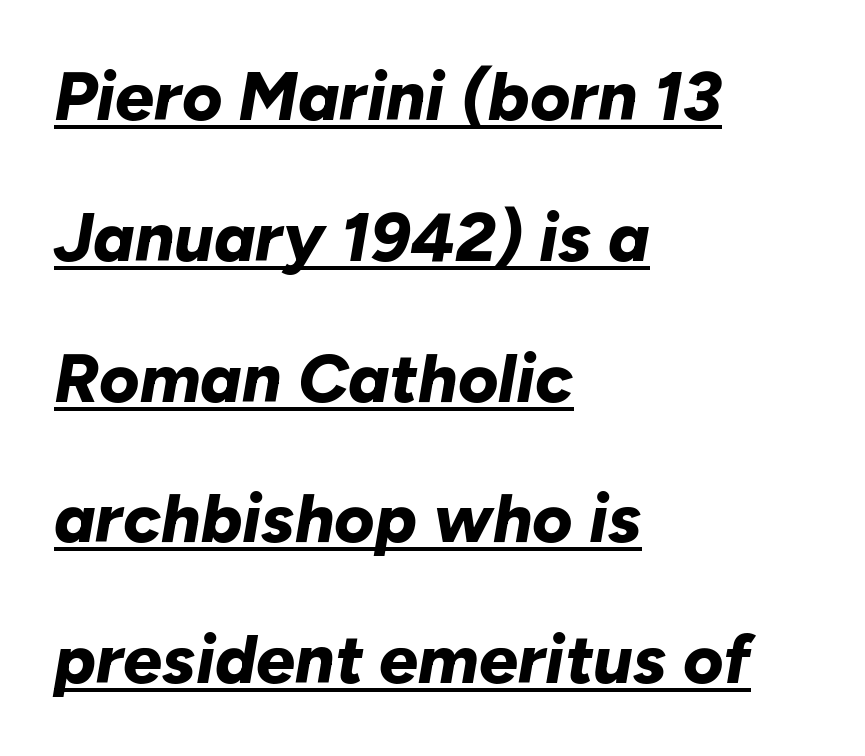
Q: Is the text bold? A: Yes.
Q: Is the text italic (slanted)? A: Yes, it leans right by about 10 degrees.
Q: Is the text underlined? A: Yes.
Q: How is the paragraph aligned? A: Left-aligned.
Q: Is the spacing between letters normal or unusually wide? A: Normal.
Q: Is the spacing between lines tight, normal or loose? A: Loose.
Q: Width (condensed, normal, or wide)? A: Normal.
Q: Stroke contrast? A: Low.
Q: x-height? A: Medium.
Q: Monospaced? A: No.
